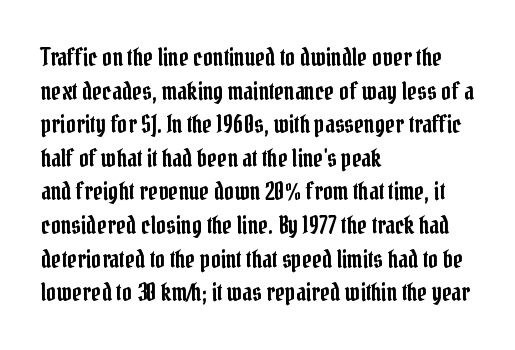
Leading matches the norm, producing a regular column. Every stem runs plumb, perpendicular to the baseline. Underline: absent. In CSS terms this would be text-align: left. Here the glyphs are tracked normally, forming tight word shapes.
